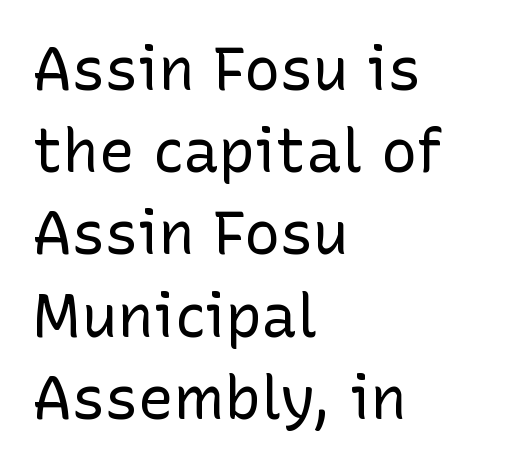
The image shows 60 px regular-weight sans-serif type, upright; set left-aligned, normal line spacing (1.37x), normal letter spacing, not underlined; low stroke contrast and a medium x-height.
